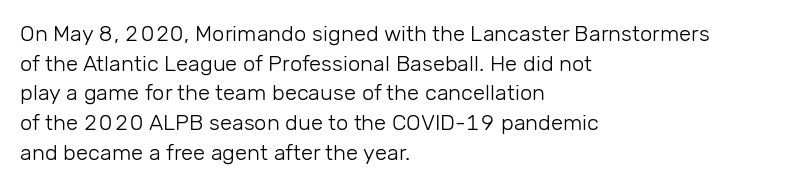
Unmarked baselines from the first word to the last. The designer left line spacing at the default. The rendering anchors every line to the left-hand side. The gaps between neighbouring characters are ordinary and unremarkable. The type sits square on the baseline with zero lean.
